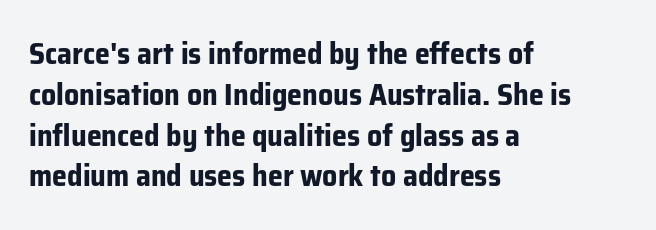
{"serif": "no", "italic": "no", "bold": "yes", "weight": "bold", "width": "normal", "stroke_contrast": "low", "x_height": "medium", "monospaced": "no", "underline": "no", "align": "left", "line_spacing": "normal", "line_spacing_ratio": 1.36, "letter_spacing": "normal", "letter_spacing_em": 0.0, "glyph_px": 30}
